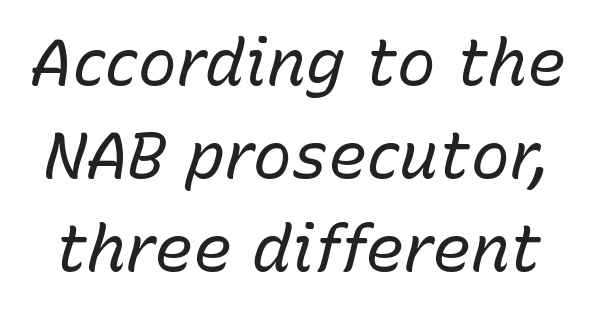
{"italic": "yes", "lean": "right", "slant_degrees": 15, "bold": "no", "weight": "regular", "width": "normal", "stroke_contrast": "low", "x_height": "medium", "monospaced": "no", "underline": "no", "line_spacing": "normal", "line_spacing_ratio": 1.43, "letter_spacing": "normal", "letter_spacing_em": 0.0, "glyph_px": 65}
